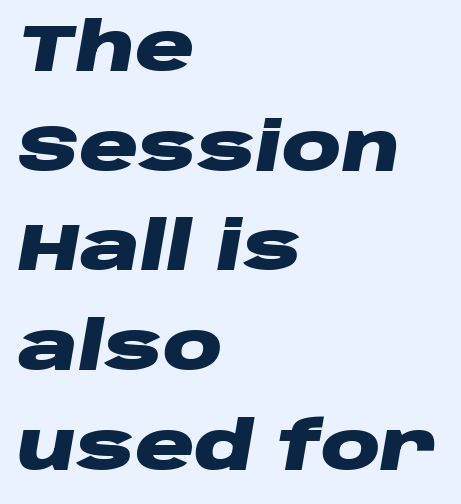
{"italic": "yes", "lean": "right", "slant_degrees": 10, "bold": "yes", "weight": "heavy", "width": "wide", "stroke_contrast": "low", "x_height": "large", "monospaced": "no", "underline": "no", "align": "left", "line_spacing": "normal", "line_spacing_ratio": 1.51, "letter_spacing": "normal", "letter_spacing_em": 0.0, "glyph_px": 66}
